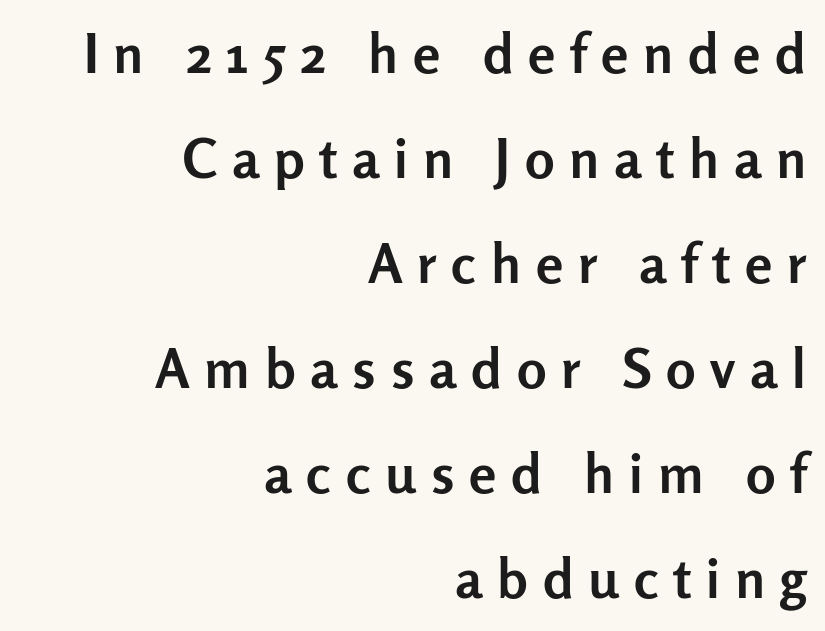
The rendering shows plain stroke endings on the letterforms — a sans-serif design. Does the copy run flush right? Yes — the right margin is perfectly even. Check under the words: just untouched page. Bold? Absolutely — the strokes are thick and heavy. Italic: no, the glyphs are upright roman. This sample has the flowing, uneven cadence of proportional lettering.
